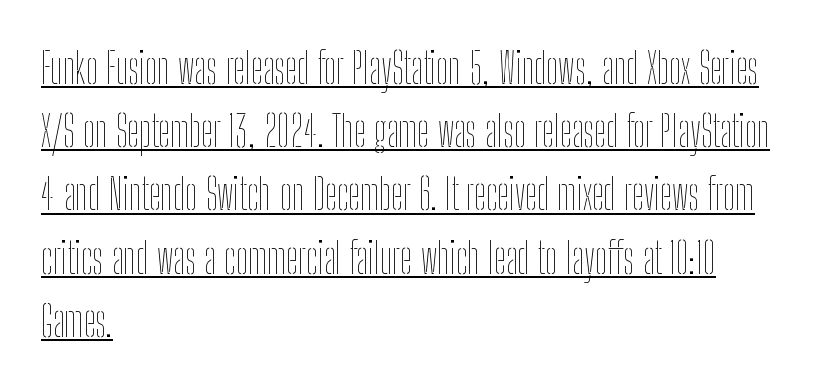
The image shows 43 px thin, condensed type, upright; set left-aligned, normal line spacing (1.47x), normal letter spacing, underlined; low stroke contrast and a medium x-height.
